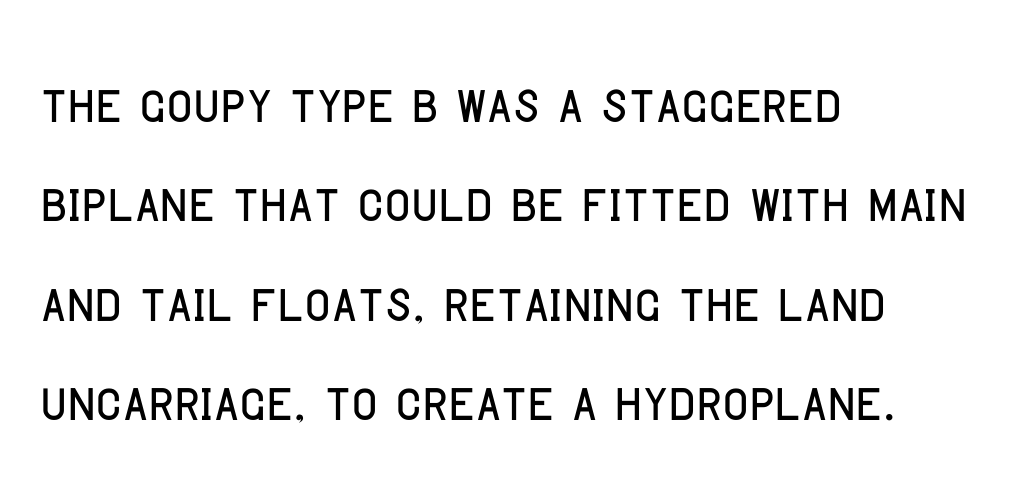
Q: Is the text italic (slanted)? A: No, it is upright.
Q: Is the typeface a serif or a sans-serif typeface? A: Sans-serif.
Q: Is the text underlined? A: No.
Q: How is the paragraph aligned? A: Left-aligned.
Q: Is the spacing between letters normal or unusually wide? A: Normal.
Q: Is the spacing between lines tight, normal or loose? A: Normal.
Q: Width (condensed, normal, or wide)? A: Condensed.
Q: Stroke contrast? A: Low.
Q: x-height? A: Large.
Q: Monospaced? A: No.
